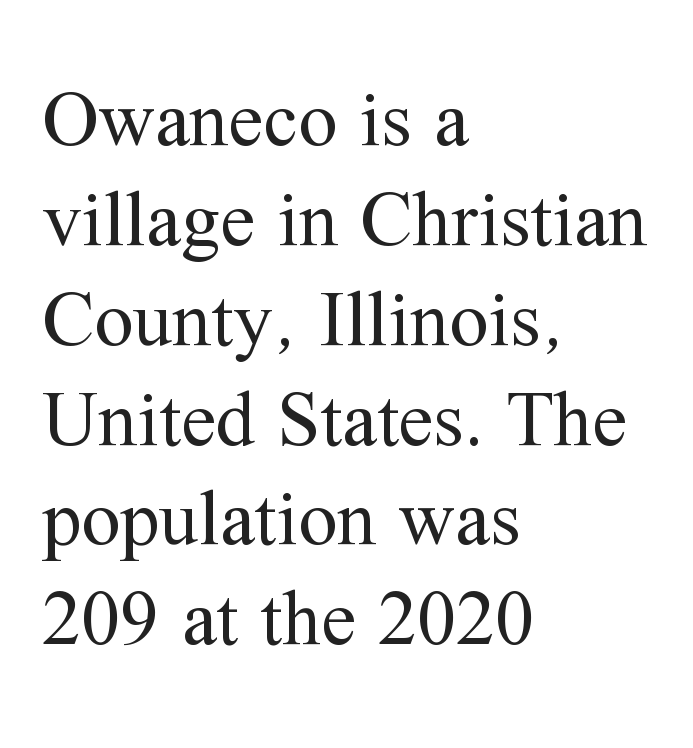
The image shows 78 px regular-weight serif type, upright; set left-aligned, normal line spacing (1.28x), normal letter spacing, not underlined; medium stroke contrast and a medium x-height.
